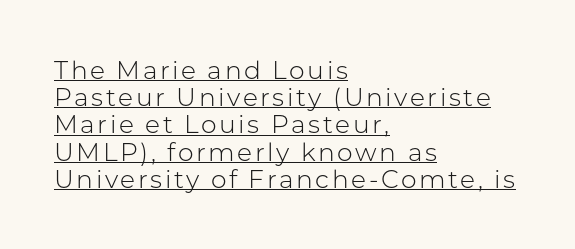
{"italic": "no", "bold": "no", "underline": "yes", "align": "left", "line_spacing": "tight", "line_spacing_ratio": 1.09, "glyph_px": 25}
